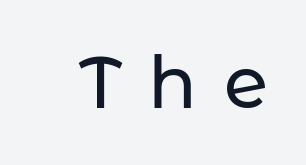
{"serif": "no", "italic": "no", "width": "normal", "stroke_contrast": "low", "x_height": "medium", "monospaced": "no", "underline": "no", "letter_spacing": "wide", "letter_spacing_em": 0.37, "glyph_px": 72}
